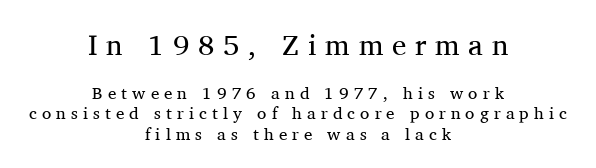
The image shows 29 px regular-weight serif type, upright; set centered, line spacing 1.2x, unusually wide letter spacing (+0.3 em), not underlined; the first (top) block is 1.71x larger; medium stroke contrast and a medium x-height.
